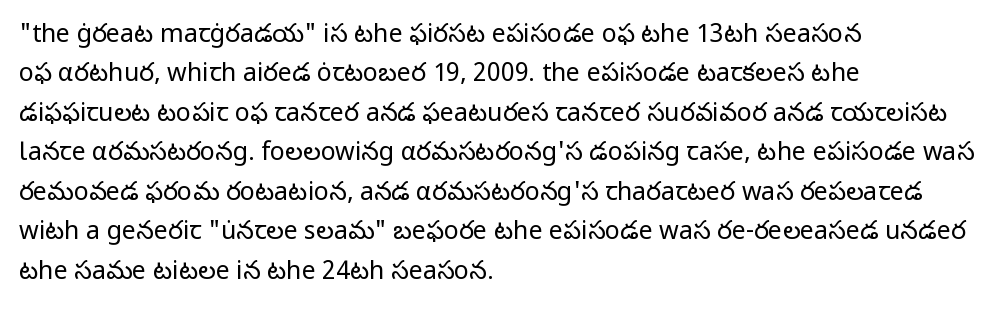
{"italic": "no", "bold": "no", "underline": "no", "align": "left", "line_spacing": "normal", "line_spacing_ratio": 1.58, "letter_spacing": "normal", "letter_spacing_em": 0.0, "glyph_px": 25}
